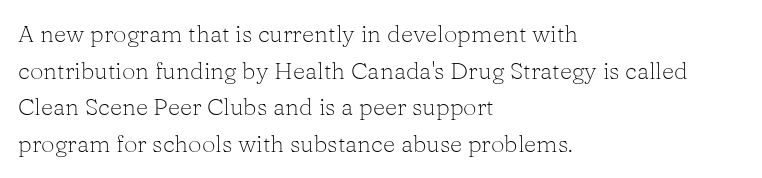
Q: Is the text bold? A: No.
Q: Is the text italic (slanted)? A: No, it is upright.
Q: Is the text underlined? A: No.
Q: How is the paragraph aligned? A: Left-aligned.
Q: Is the spacing between letters normal or unusually wide? A: Normal.
Q: Is the spacing between lines tight, normal or loose? A: Normal.
